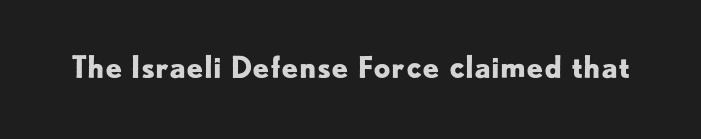
Q: Is the text bold? A: Yes.
Q: Is the text italic (slanted)? A: No, it is upright.
Q: Is the typeface a serif or a sans-serif typeface? A: Sans-serif.
Q: Is the text underlined? A: No.
Q: Is the spacing between letters normal or unusually wide? A: Normal.
Q: Width (condensed, normal, or wide)? A: Normal.
Q: Stroke contrast? A: Low.
Q: x-height? A: Small.
Q: Monospaced? A: No.
